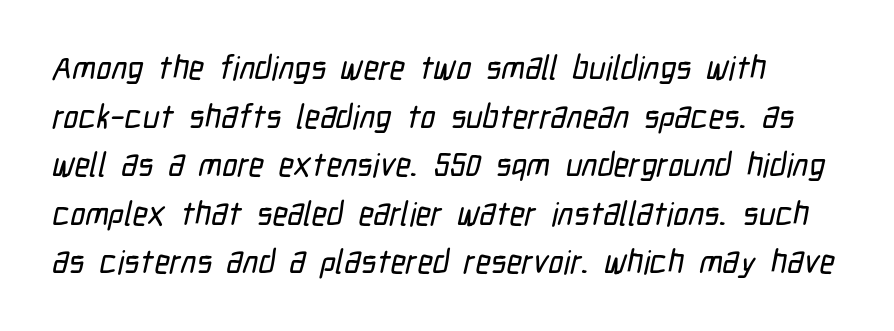
The rendering shows plain stroke endings on the letterforms — a sans-serif design. No extra tracking has been applied to these lines. Descender tails drop into unmarked territory. If you measured baseline to baseline, you'd find a middling distance. Character widths vary here, with narrow letters taking less room than wide ones.
